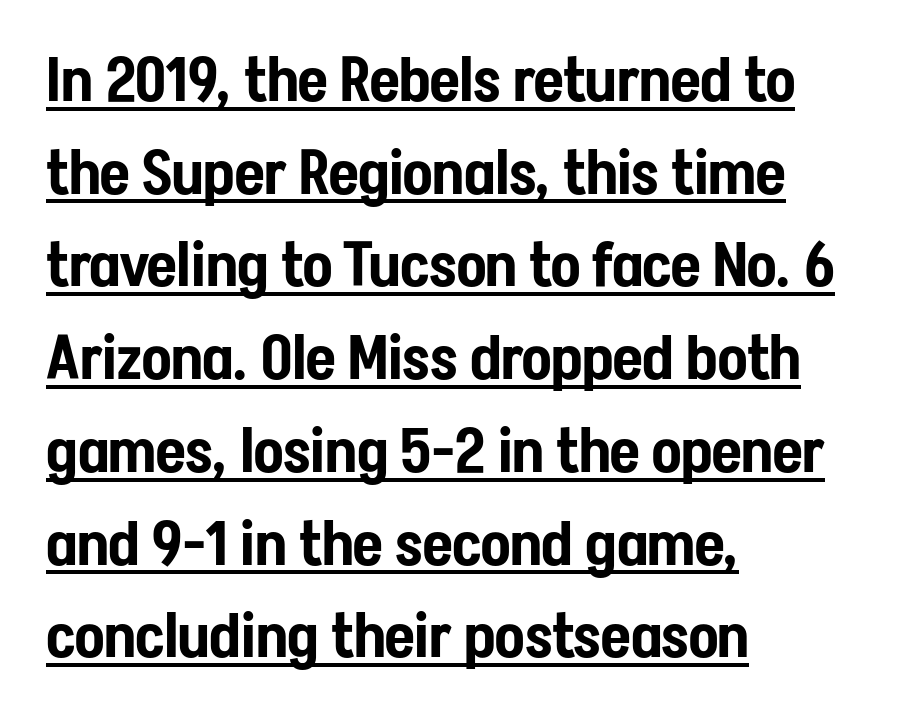
Each new line begins a customary step beneath the previous one. Nope, no serifs anywhere on these letters. The lettering stays uniformly vertical, giving the passage a roman look. The ragged edge is on the right, which tells us the setting is flush left. Spacing verdict: proportional, widths tailored to each character. The passage shown is underscored from start to finish.
